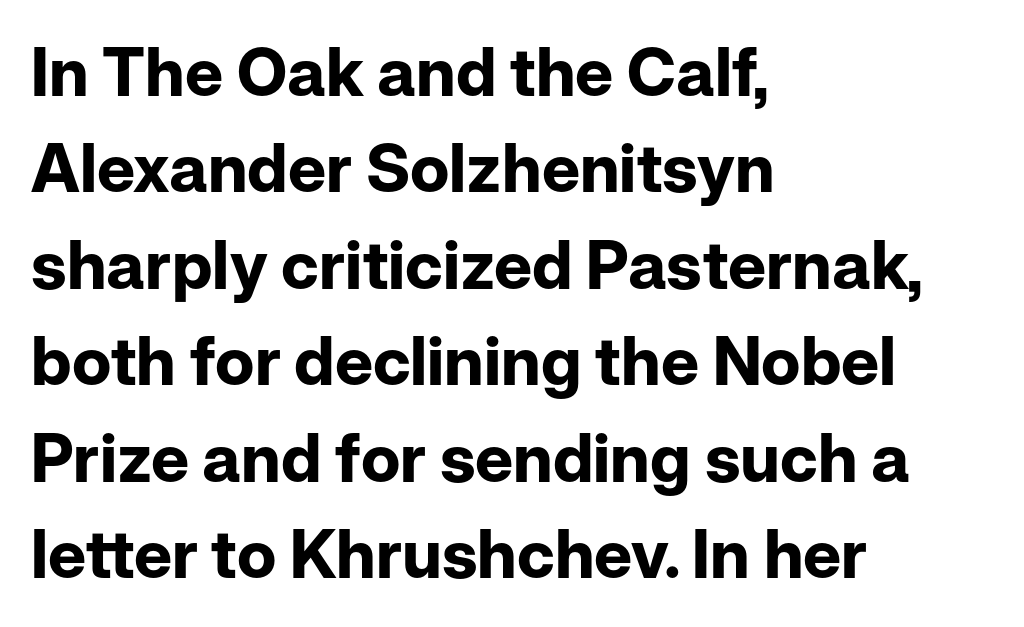
The image shows 67 px bold sans-serif type, upright; set left-aligned, normal line spacing (1.44x), normal letter spacing, not underlined; low stroke contrast and a medium x-height.
